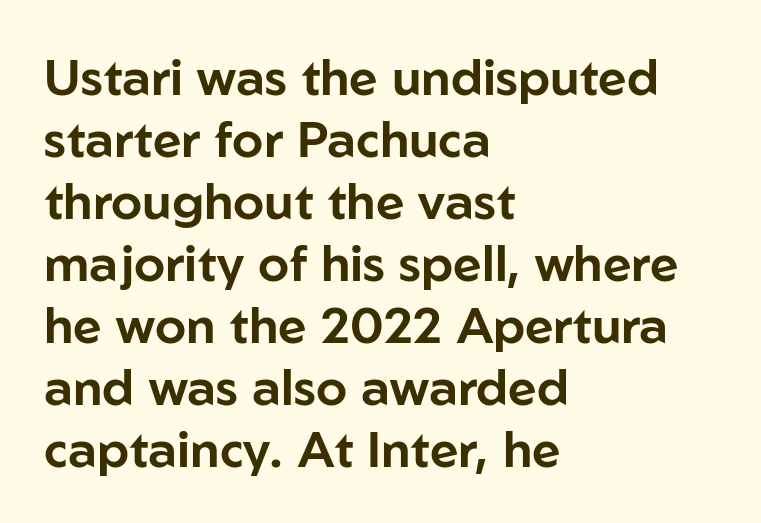
The letters carry no serifs — their stems end cleanly without finishing strokes. Looks like regular typesetting: each glyph gets only the width it needs. Each line starts at the same left margin while the right side varies. Quick note: underline off. The letters sit at their default tracking, neither squeezed nor spread. These lines were composed using upright roman letters.
